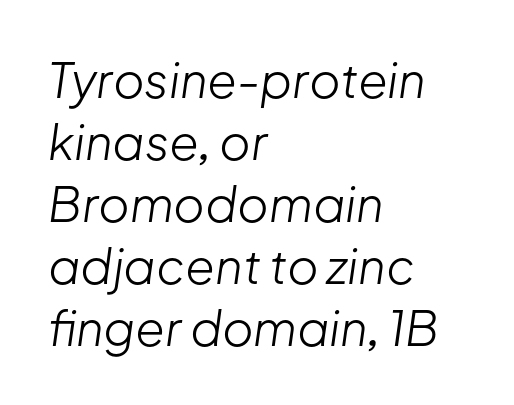
Q: Is the text bold? A: No.
Q: Is the text italic (slanted)? A: Yes, it leans right by about 8 degrees.
Q: Is the text underlined? A: No.
Q: How is the paragraph aligned? A: Left-aligned.
Q: Is the spacing between letters normal or unusually wide? A: Normal.
Q: Is the spacing between lines tight, normal or loose? A: Normal.
Q: Width (condensed, normal, or wide)? A: Normal.
Q: Stroke contrast? A: Low.
Q: x-height? A: Medium.
Q: Monospaced? A: No.
